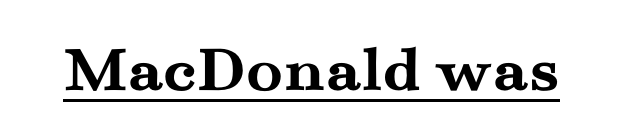
Q: Is the text bold? A: Yes.
Q: Is the text italic (slanted)? A: No, it is upright.
Q: Is the typeface a serif or a sans-serif typeface? A: Serif.
Q: Is the text underlined? A: Yes.
Q: Is the spacing between letters normal or unusually wide? A: Normal.
Q: Width (condensed, normal, or wide)? A: Wide.
Q: Stroke contrast? A: Medium.
Q: x-height? A: Small.
Q: Monospaced? A: No.
